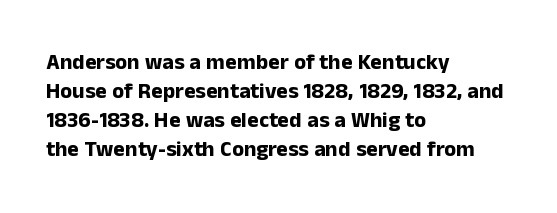
The image shows 22 px bold type, upright; set left-aligned, normal line spacing (1.32x), normal letter spacing, not underlined.
